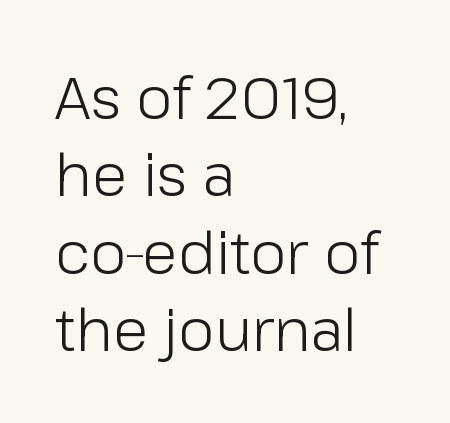
{"serif": "no", "italic": "no", "bold": "no", "weight": "light", "width": "normal", "stroke_contrast": "low", "x_height": "medium", "monospaced": "no", "underline": "no", "align": "left", "line_spacing": "normal", "line_spacing_ratio": 1.31, "letter_spacing": "normal", "letter_spacing_em": 0.0, "glyph_px": 59}
